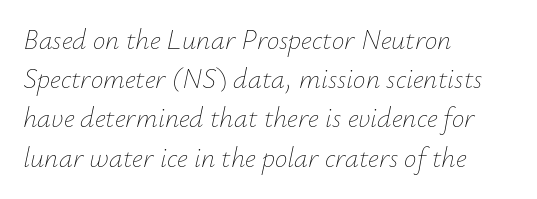
Q: Is the text bold? A: No.
Q: Is the text italic (slanted)? A: Yes, it leans right by about 12 degrees.
Q: Is the text underlined? A: No.
Q: How is the paragraph aligned? A: Left-aligned.
Q: Is the spacing between letters normal or unusually wide? A: Normal.
Q: Is the spacing between lines tight, normal or loose? A: Normal.
Q: Width (condensed, normal, or wide)? A: Normal.
Q: Stroke contrast? A: Low.
Q: x-height? A: Small.
Q: Monospaced? A: No.
